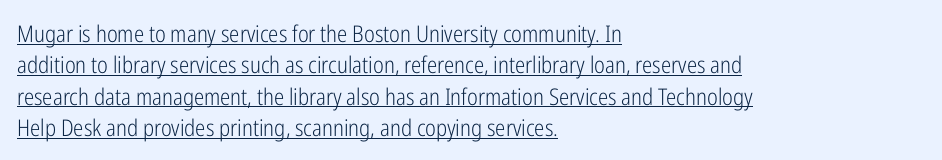
Q: Is the text bold? A: No.
Q: Is the text italic (slanted)? A: No, it is upright.
Q: Is the text underlined? A: Yes.
Q: How is the paragraph aligned? A: Left-aligned.
Q: Is the spacing between letters normal or unusually wide? A: Normal.
Q: Is the spacing between lines tight, normal or loose? A: Normal.
